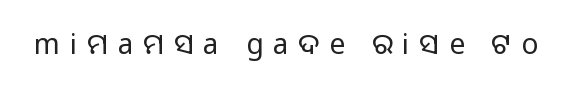
The image shows 28 px regular-weight sans-serif type, upright; set unusually wide letter spacing (+0.35 em), not underlined; low stroke contrast and a large x-height.
